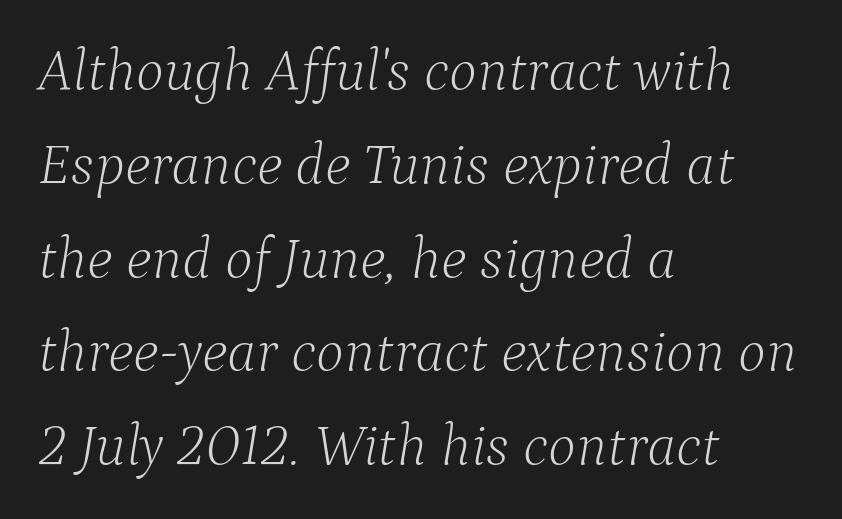
Q: Is the text bold? A: No.
Q: Is the text italic (slanted)? A: Yes, it leans right by about 9 degrees.
Q: Is the typeface a serif or a sans-serif typeface? A: Serif.
Q: Is the text underlined? A: No.
Q: How is the paragraph aligned? A: Left-aligned.
Q: Is the spacing between letters normal or unusually wide? A: Normal.
Q: Is the spacing between lines tight, normal or loose? A: Normal.
Q: Width (condensed, normal, or wide)? A: Normal.
Q: Stroke contrast? A: Low.
Q: x-height? A: Medium.
Q: Monospaced? A: No.
